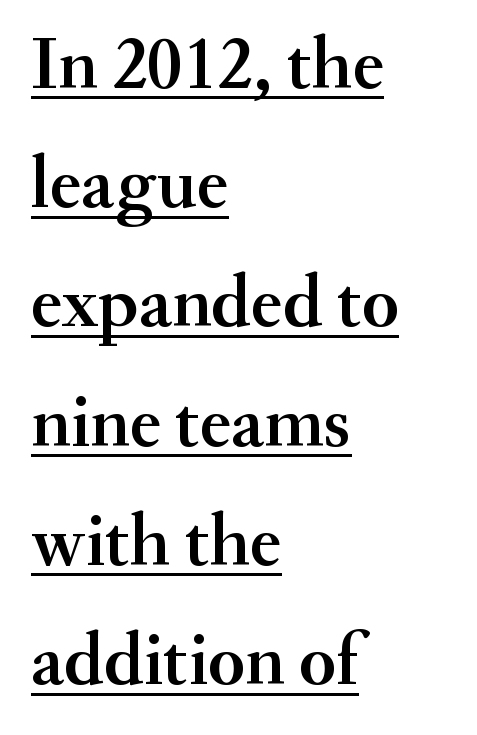
Vertical strokes here are truly vertical. Where is the straight margin? On the left. Note the varied advance widths — an 'i' is clearly narrower than an 'm'. These lines sit exactly where default settings would place them. Emphasis is given by a line drawn under the lettering. The horizontal fit of the characters is conventional and even.
